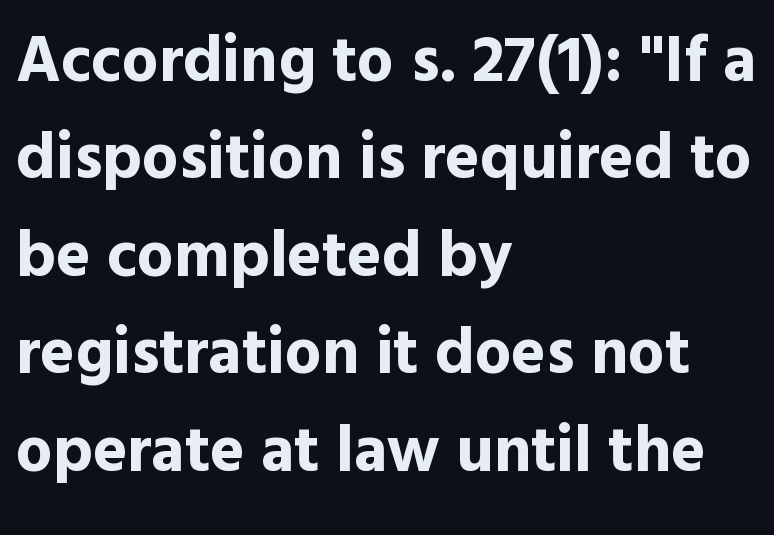
The image shows 65 px bold sans-serif type, upright; set left-aligned, normal line spacing (1.5x), normal letter spacing, not underlined; a medium x-height.
